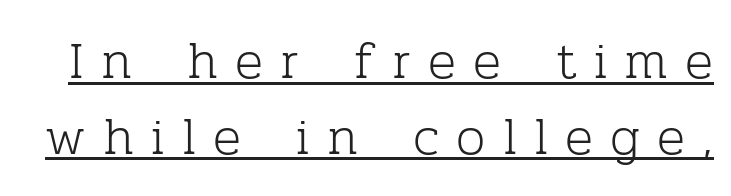
Q: Is the text bold? A: No.
Q: Is the text italic (slanted)? A: No, it is upright.
Q: Is the typeface a serif or a sans-serif typeface? A: Serif.
Q: Is the text underlined? A: Yes.
Q: Is the spacing between letters normal or unusually wide? A: Unusually wide.
Q: Is the spacing between lines tight, normal or loose? A: Normal.
Q: Width (condensed, normal, or wide)? A: Normal.
Q: Stroke contrast? A: Low.
Q: x-height? A: Medium.
Q: Monospaced? A: No.
